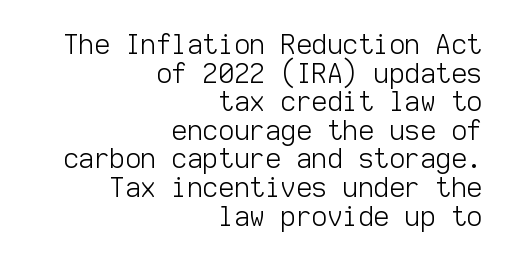
The image shows 27 px text type, upright; set right-aligned, tight line spacing (1.06x), normal letter spacing, not underlined.
